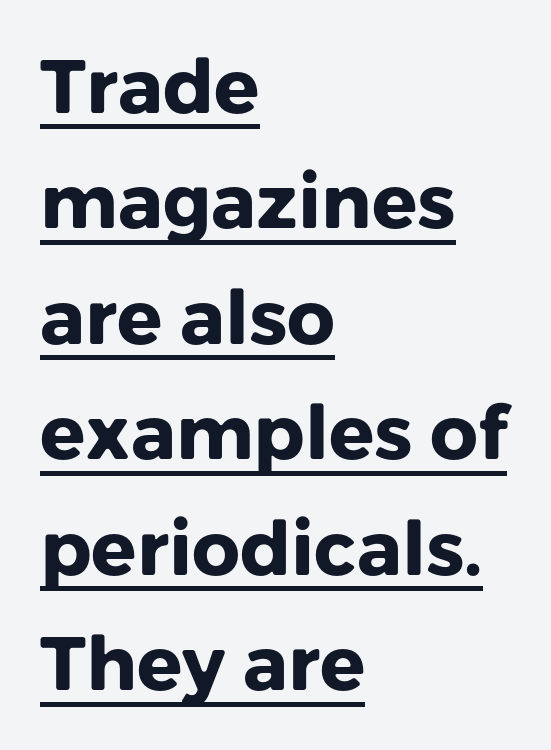
Plenty of ink on the page — the face is bold. Look at the bottom of the vertical strokes: they stop flat, with no serifs. The typography opts for an upright posture over an oblique one. Typeset ragged right — the left edge is the straight one. The lines sit at an ordinary, default distance from one another.
